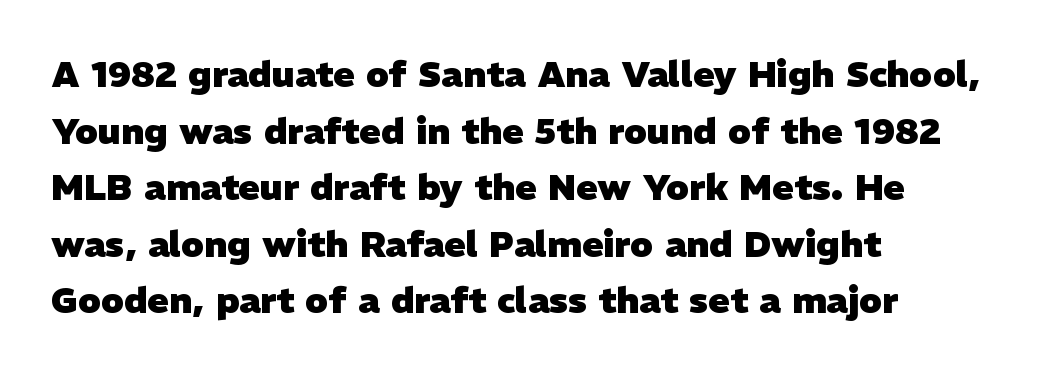
Q: Is the text bold? A: Yes.
Q: Is the typeface a serif or a sans-serif typeface? A: Sans-serif.
Q: Is the text underlined? A: No.
Q: How is the paragraph aligned? A: Left-aligned.
Q: Is the spacing between letters normal or unusually wide? A: Normal.
Q: Is the spacing between lines tight, normal or loose? A: Normal.
Q: Width (condensed, normal, or wide)? A: Normal.
Q: Stroke contrast? A: Low.
Q: x-height? A: Medium.
Q: Monospaced? A: No.
